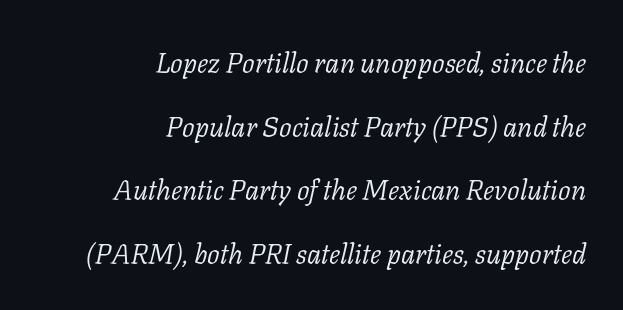
The type is set solid horizontally, with unmodified tracking. This rendering features lettering with no underline. The passage is arranged like a letterhead date or caption credit — flush right. It's the slanting kind of type. No heavy texture on the line: the type isn't bold.
